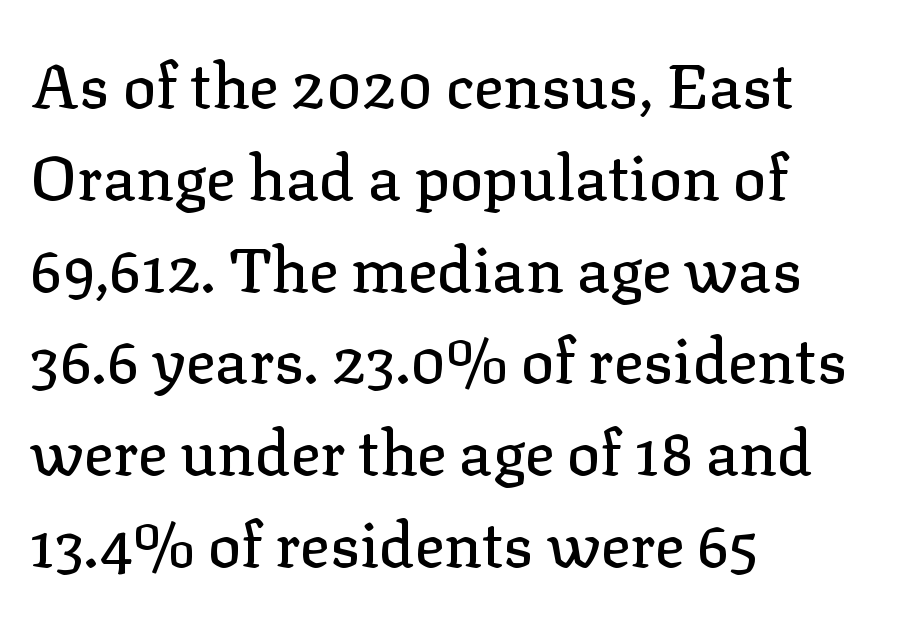
The lettering stays uniformly vertical, giving the passage a roman look. A typesetter would call this proportional, since set widths differ per character. The foot of each line stays bare and open. The line-height multiplier appears to be the usual default.
